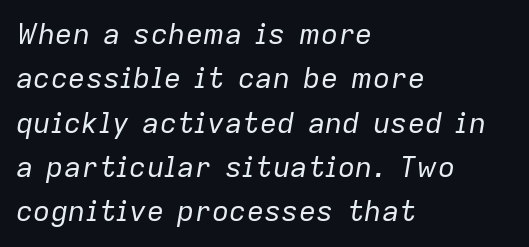
{"italic": "yes", "lean": "right", "slant_degrees": 9, "bold": "no", "weight": "regular", "width": "normal", "stroke_contrast": "low", "x_height": "medium", "monospaced": "no", "underline": "no", "align": "left", "line_spacing": "normal", "line_spacing_ratio": 1.53, "letter_spacing": "normal", "letter_spacing_em": 0.0, "glyph_px": 29}
